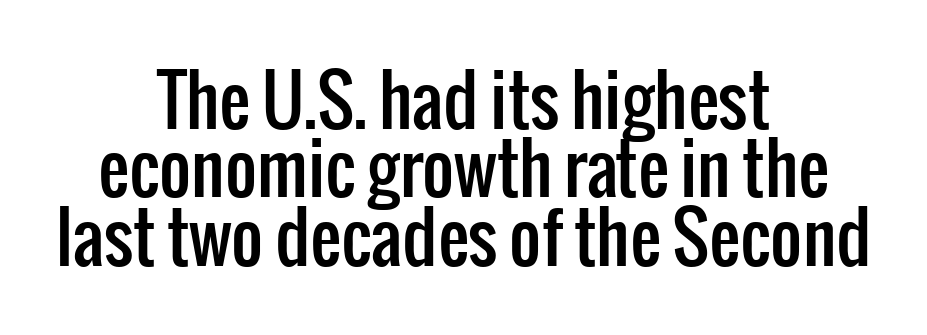
The image shows 69 px condensed sans-serif type, upright; set centered, tight line spacing (0.99x), normal letter spacing, not underlined; low stroke contrast and a medium x-height.
